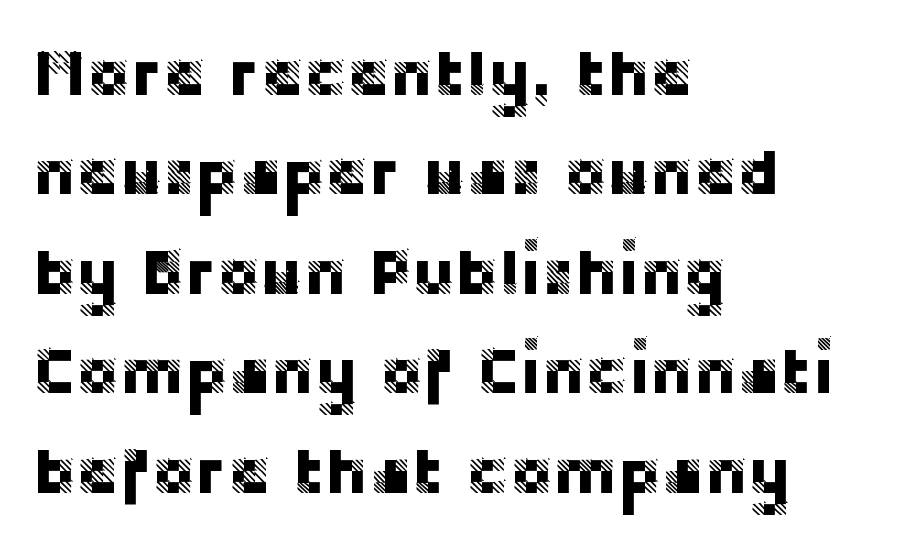
The image shows 65 px sans-serif type, upright; set left-aligned, normal line spacing (1.53x), normal letter spacing, not underlined; low stroke contrast and a large x-height.
